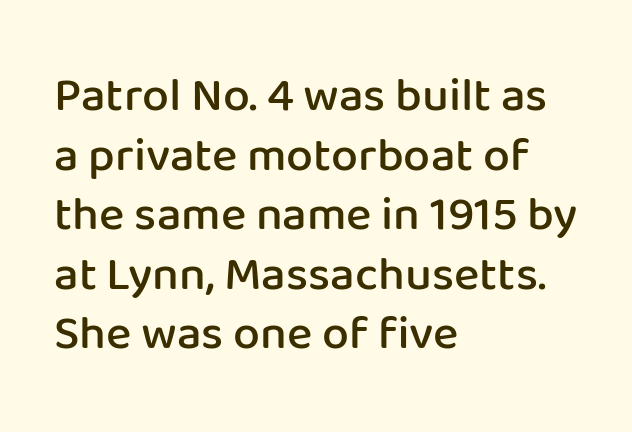
{"serif": "no", "italic": "no", "bold": "semi", "weight": "semibold", "width": "normal", "stroke_contrast": "low", "x_height": "medium", "monospaced": "no", "underline": "no", "align": "left", "line_spacing_ratio": 1.24, "letter_spacing": "normal", "letter_spacing_em": 0.0, "glyph_px": 48}
